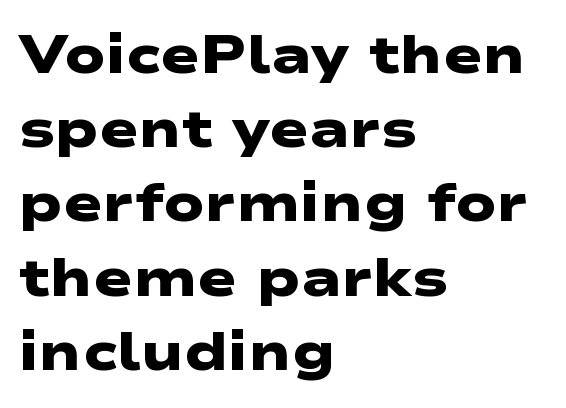
Q: Is the text bold? A: Yes.
Q: Is the typeface a serif or a sans-serif typeface? A: Sans-serif.
Q: Is the text underlined? A: No.
Q: How is the paragraph aligned? A: Left-aligned.
Q: Is the spacing between letters normal or unusually wide? A: Normal.
Q: Is the spacing between lines tight, normal or loose? A: Normal.
Q: Width (condensed, normal, or wide)? A: Wide.
Q: Stroke contrast? A: Low.
Q: x-height? A: Medium.
Q: Monospaced? A: No.
